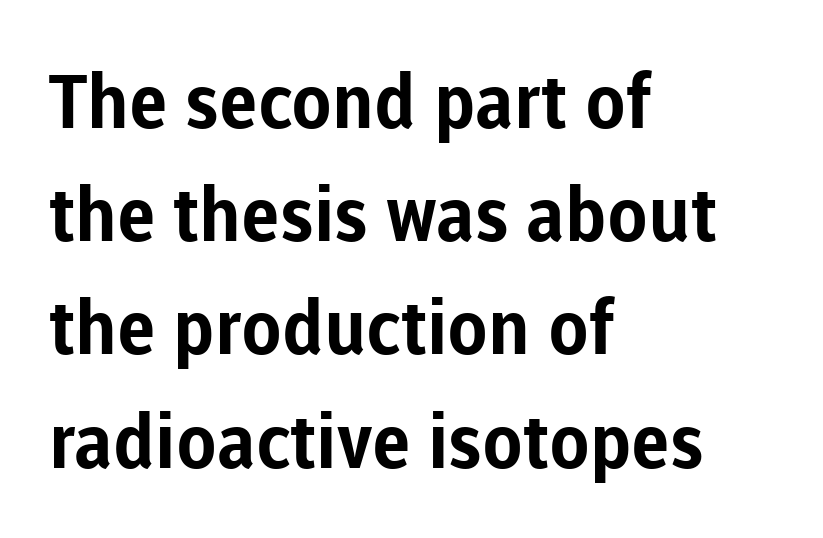
The passage shown is typed in a proportional face where columns would drift. Inter-character spacing is left at the font's built-in metrics. The letters are bold, with thick, heavy strokes. Nope, not italic — everything's standing straight.
